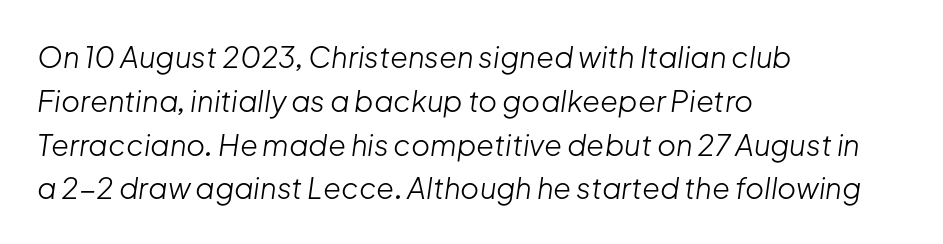
Every row of glyphs begins at an identical x-position on the left. The words here are not underlined. The gaps between neighbouring characters are ordinary and unremarkable. Note the varied advance widths — an 'i' is clearly narrower than an 'm'.
